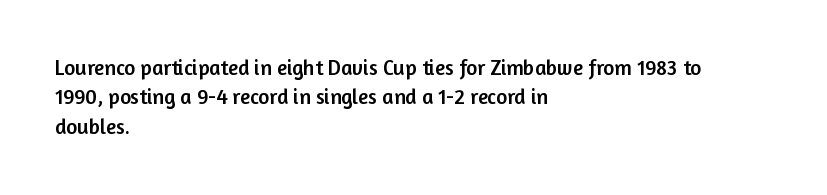
Q: Is the text italic (slanted)? A: No, it is upright.
Q: Is the text underlined? A: No.
Q: How is the paragraph aligned? A: Left-aligned.
Q: Is the spacing between letters normal or unusually wide? A: Normal.
Q: Is the spacing between lines tight, normal or loose? A: Normal.
